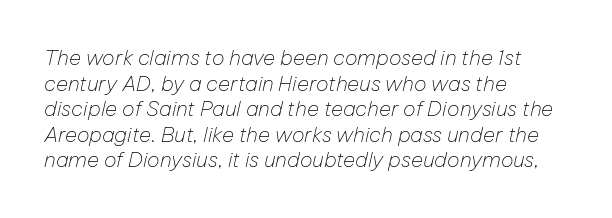
Q: Is the text bold? A: No.
Q: Is the text italic (slanted)? A: Yes, it leans right by about 12 degrees.
Q: Is the text underlined? A: No.
Q: How is the paragraph aligned? A: Left-aligned.
Q: Is the spacing between letters normal or unusually wide? A: Normal.
